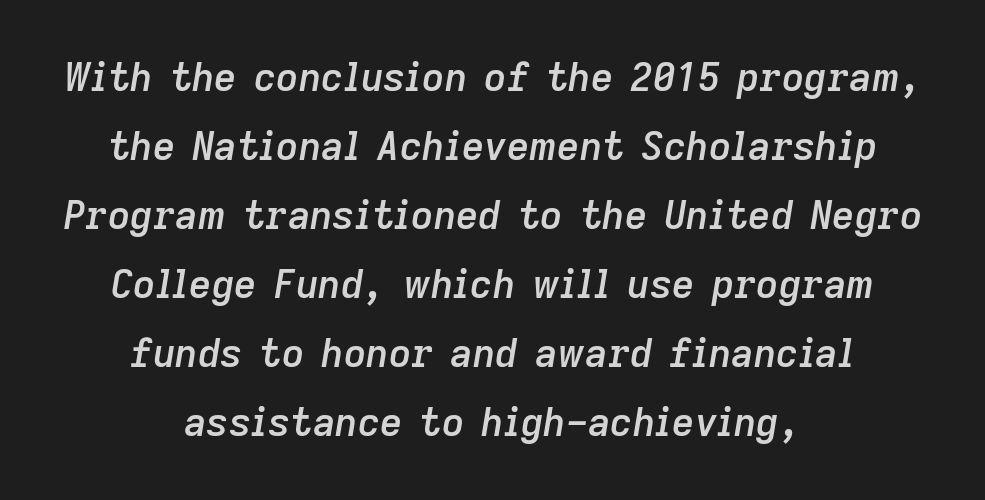
The text block is weighted toward neither margin, spreading evenly from the middle. Glyph-to-glyph distance matches everyday printed text. This rendering features lettering with no underline. It's the slanting kind of type.
